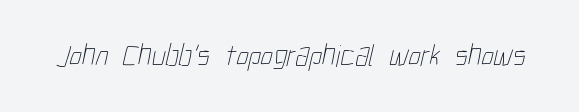
Q: Is the text bold? A: No.
Q: Is the text underlined? A: No.
Q: Is the spacing between letters normal or unusually wide? A: Normal.
Q: Width (condensed, normal, or wide)? A: Condensed.
Q: Stroke contrast? A: Low.
Q: x-height? A: Medium.
Q: Monospaced? A: No.
